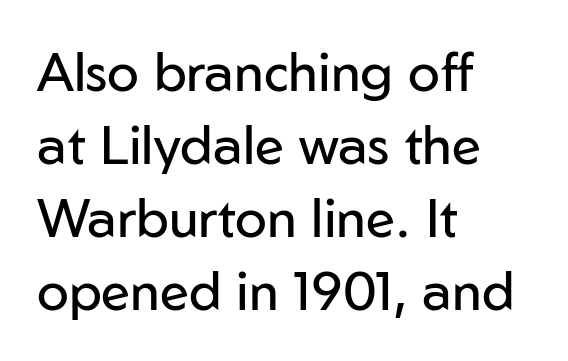
Q: Is the text bold? A: No.
Q: Is the text italic (slanted)? A: No, it is upright.
Q: Is the typeface a serif or a sans-serif typeface? A: Sans-serif.
Q: Is the text underlined? A: No.
Q: How is the paragraph aligned? A: Left-aligned.
Q: Is the spacing between letters normal or unusually wide? A: Normal.
Q: Is the spacing between lines tight, normal or loose? A: Normal.
Q: Width (condensed, normal, or wide)? A: Normal.
Q: Stroke contrast? A: Low.
Q: x-height? A: Medium.
Q: Monospaced? A: No.
